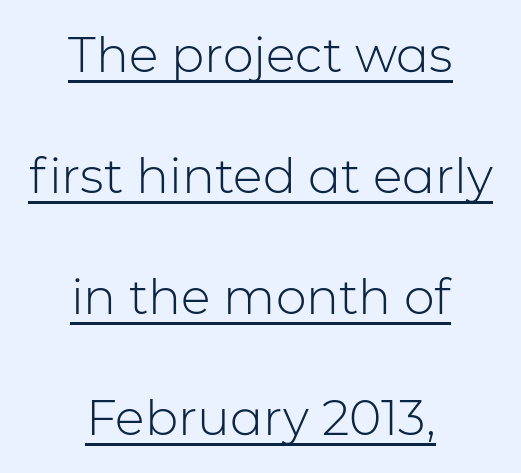
Q: Is the text bold? A: No.
Q: Is the text italic (slanted)? A: No, it is upright.
Q: Is the typeface a serif or a sans-serif typeface? A: Sans-serif.
Q: Is the text underlined? A: Yes.
Q: How is the paragraph aligned? A: Centered.
Q: Is the spacing between letters normal or unusually wide? A: Normal.
Q: Is the spacing between lines tight, normal or loose? A: Loose.
Q: Width (condensed, normal, or wide)? A: Normal.
Q: Stroke contrast? A: Low.
Q: x-height? A: Medium.
Q: Monospaced? A: No.
